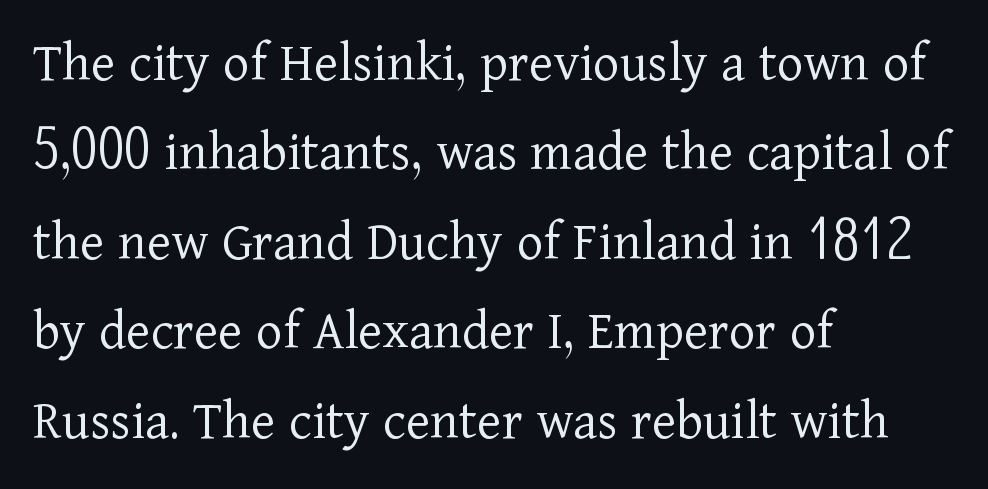
{"serif": "yes", "italic": "no", "bold": "no", "weight": "light", "width": "normal", "stroke_contrast": "low", "x_height": "medium", "monospaced": "no", "underline": "no", "align": "left", "line_spacing": "normal", "line_spacing_ratio": 1.57, "letter_spacing": "normal", "letter_spacing_em": 0.0, "glyph_px": 57}
